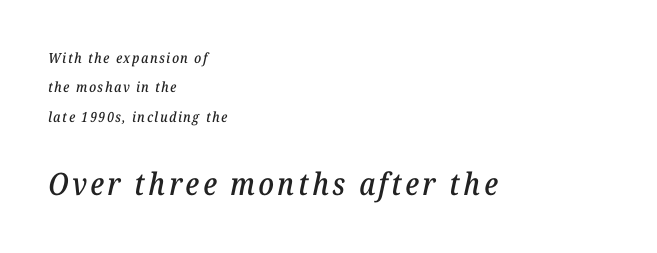
Q: Is the text italic (slanted)? A: Yes, it leans right by about 12 degrees.
Q: Is the typeface a serif or a sans-serif typeface? A: Serif.
Q: Is the text underlined? A: No.
Q: How is the paragraph aligned? A: Left-aligned.
Q: Is the spacing between lines tight, normal or loose? A: Loose.
Q: Which block of text is set in a larger size, the first (top) or the second (bottom)? A: The second (bottom) one.
Q: Width (condensed, normal, or wide)? A: Normal.
Q: Stroke contrast? A: Low.
Q: x-height? A: Medium.
Q: Monospaced? A: No.
